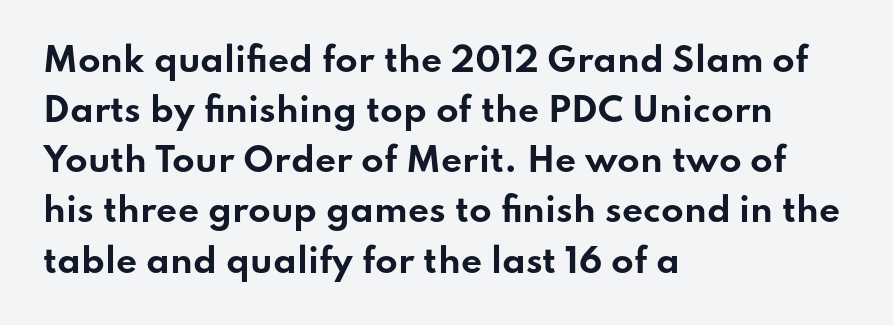
The image shows 33 px bold, wide sans-serif type, upright; set left-aligned, normal line spacing (1.52x), normal letter spacing, not underlined; low stroke contrast and a small x-height.
